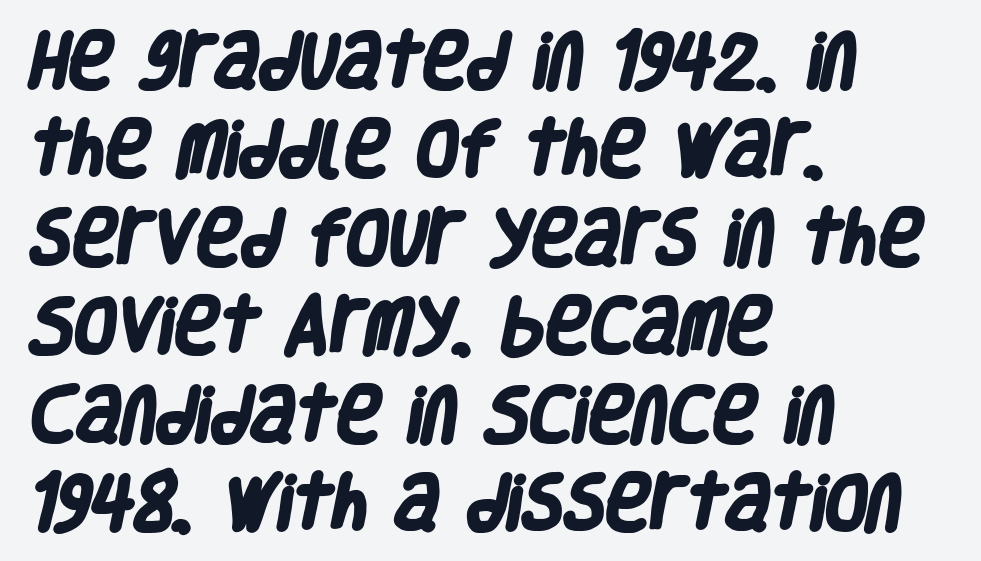
This sample uses plain, unmodified letter spacing. Interline gaps are of average width in this sample. The setting favours the left margin, as ordinary paragraphs usually do. The face used here has the dense, thick strokes of a bold. The font family rendered here belongs to the sans-serif group.
